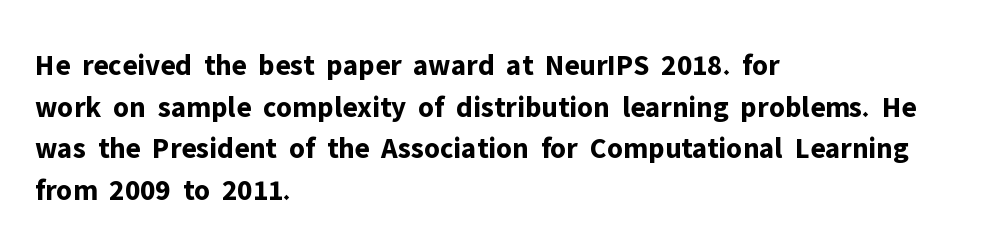
{"serif": "no", "italic": "no", "bold": "yes", "weight": "bold", "width": "normal", "stroke_contrast": "low", "x_height": "medium", "monospaced": "no", "underline": "no", "align": "left", "line_spacing": "normal", "line_spacing_ratio": 1.39, "letter_spacing": "normal", "letter_spacing_em": 0.0, "glyph_px": 30}
